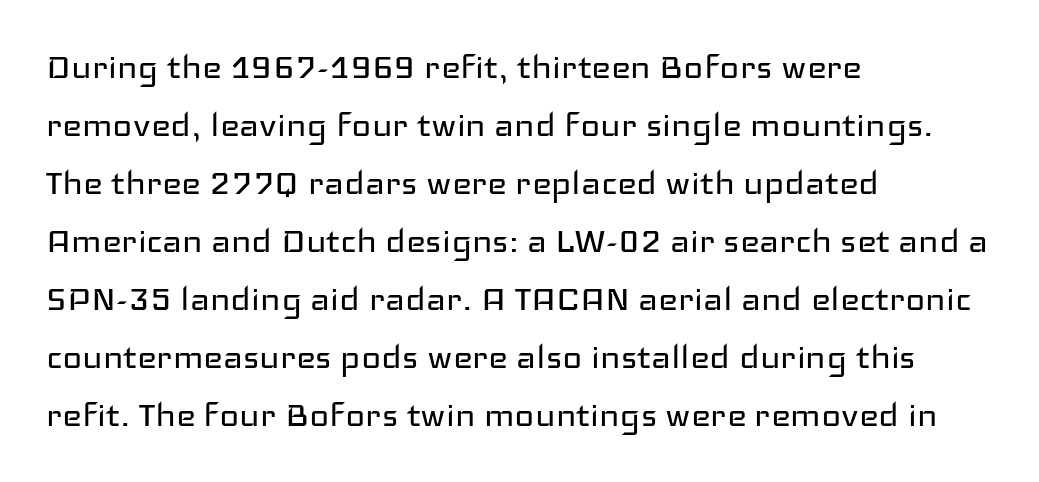
Q: Is the text bold? A: No.
Q: Is the text italic (slanted)? A: No, it is upright.
Q: Is the typeface a serif or a sans-serif typeface? A: Sans-serif.
Q: Is the text underlined? A: No.
Q: How is the paragraph aligned? A: Left-aligned.
Q: Is the spacing between letters normal or unusually wide? A: Normal.
Q: Is the spacing between lines tight, normal or loose? A: Normal.
Q: Width (condensed, normal, or wide)? A: Wide.
Q: Stroke contrast? A: Low.
Q: x-height? A: Medium.
Q: Monospaced? A: No.
